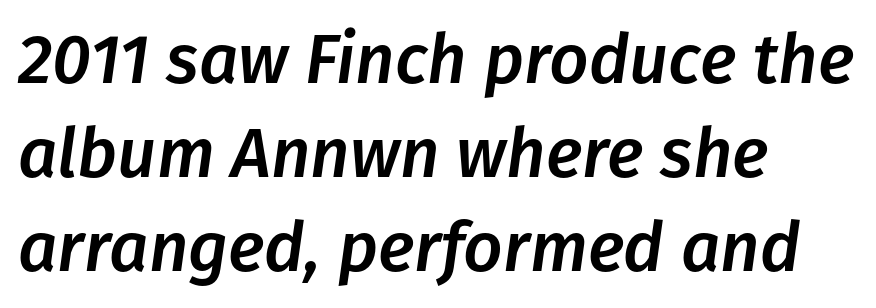
{"italic": "yes", "lean": "right", "slant_degrees": 8, "width": "normal", "stroke_contrast": "low", "x_height": "medium", "monospaced": "no", "underline": "no", "align": "left", "line_spacing": "normal", "line_spacing_ratio": 1.36, "letter_spacing": "normal", "letter_spacing_em": 0.0, "glyph_px": 69}
